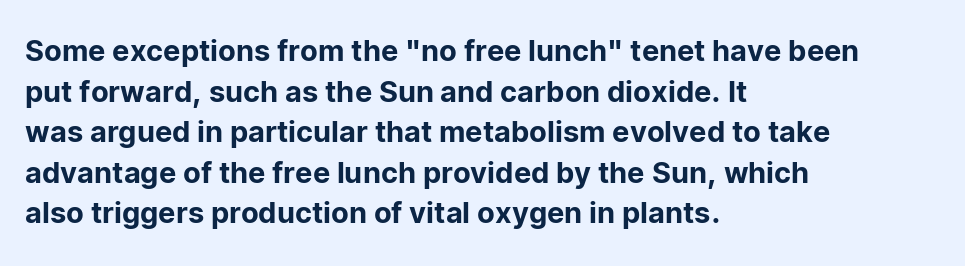
Q: Is the text italic (slanted)? A: No, it is upright.
Q: Is the typeface a serif or a sans-serif typeface? A: Sans-serif.
Q: Is the text underlined? A: No.
Q: How is the paragraph aligned? A: Left-aligned.
Q: Is the spacing between letters normal or unusually wide? A: Normal.
Q: Is the spacing between lines tight, normal or loose? A: Normal.
Q: Width (condensed, normal, or wide)? A: Normal.
Q: Stroke contrast? A: Low.
Q: x-height? A: Medium.
Q: Monospaced? A: No.
